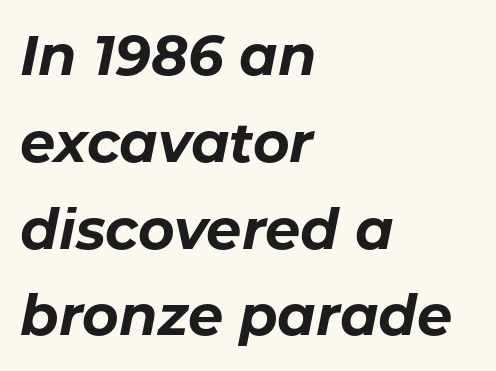
Visually the block forms a straight wall on the left and a jagged coastline on the right. Each letter keeps its own natural width here, so spacing adapts to shape. If you drew a line through each stem, it would be angled. Nobody drew a line under any word here. Does extra space separate the letters? No, they use regular spacing.
